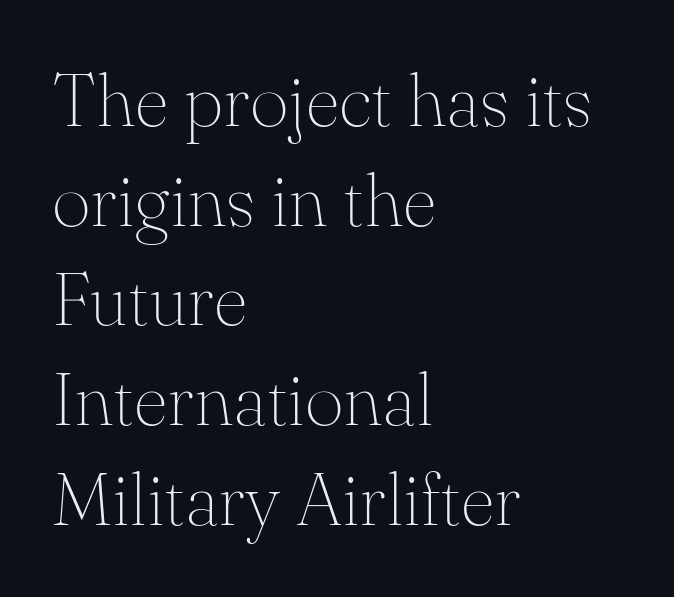
Type style note: has serifs. Vertical spacing — default. Short and long lines alike share a common starting point at left. Nobody drew a line under any word here. The passage shown is not bold in any degree.
